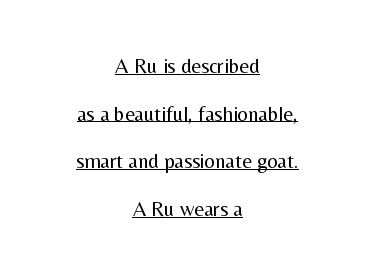
{"italic": "no", "bold": "no", "underline": "yes", "align": "center", "line_spacing": "loose", "line_spacing_ratio": 2.27, "letter_spacing": "normal", "letter_spacing_em": 0.0, "glyph_px": 21}
